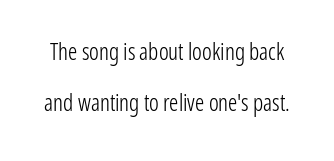
The image shows 23 px text type, upright; set loose line spacing (2.23x), normal letter spacing, not underlined.
